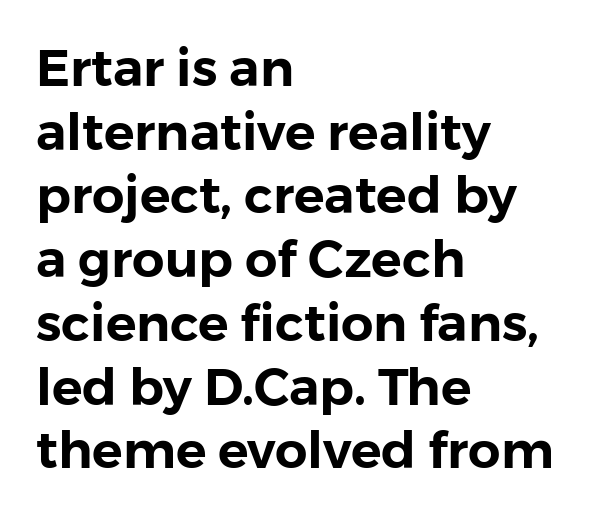
The zone under the glyphs is completely vacant. Does extra space separate the letters? No, they use regular spacing. Posture: vertical. Check where the strokes stop: nothing finishes them off — pure sans.
